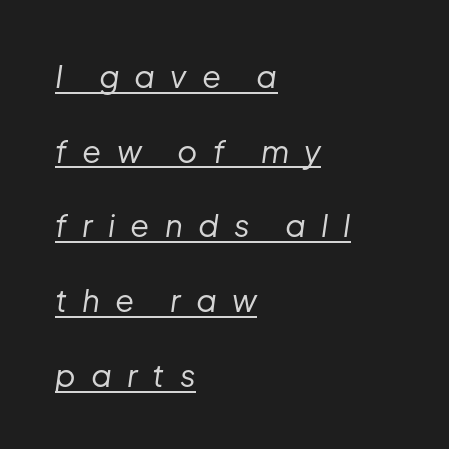
The image shows 31 px regular-weight type, italic (leaning right); set left-aligned, loose line spacing (2.41x), unusually wide letter spacing (+0.49 em), underlined; low stroke contrast and a medium x-height.
